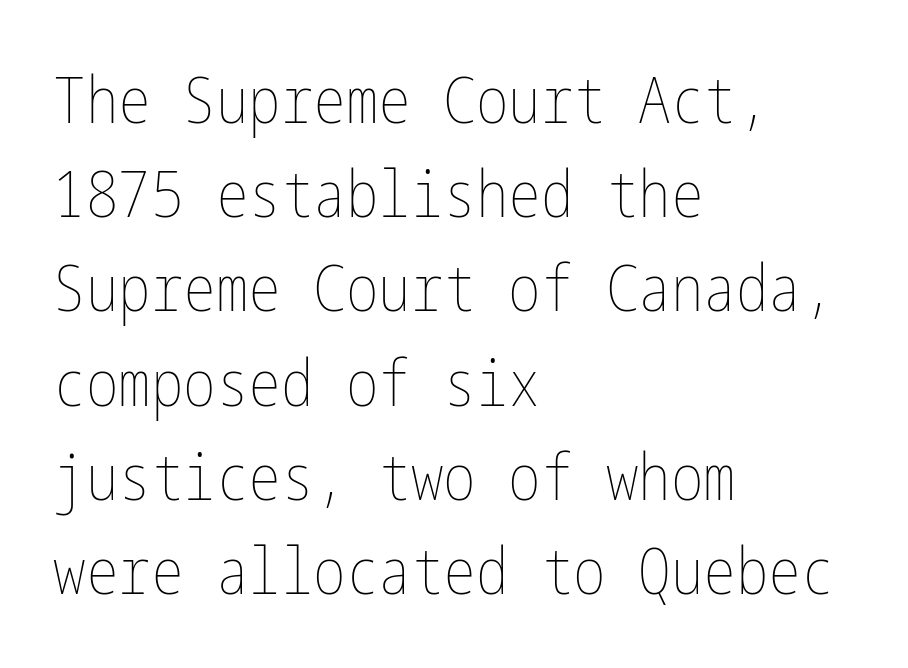
Q: Is the text bold? A: No.
Q: Is the text italic (slanted)? A: No, it is upright.
Q: Is the text underlined? A: No.
Q: How is the paragraph aligned? A: Left-aligned.
Q: Is the spacing between letters normal or unusually wide? A: Normal.
Q: Is the spacing between lines tight, normal or loose? A: Normal.
Q: Width (condensed, normal, or wide)? A: Condensed.
Q: Stroke contrast? A: Low.
Q: x-height? A: Medium.
